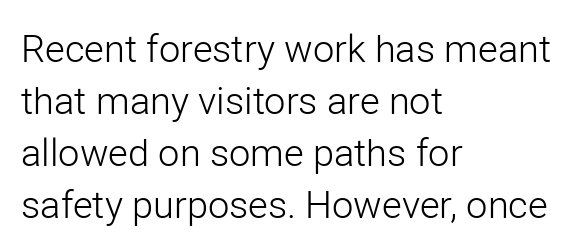
{"serif": "no", "italic": "no", "bold": "no", "weight": "light", "width": "normal", "stroke_contrast": "low", "x_height": "medium", "monospaced": "no", "underline": "no", "align": "left", "line_spacing": "normal", "line_spacing_ratio": 1.37, "letter_spacing": "normal", "letter_spacing_em": 0.0, "glyph_px": 38}
